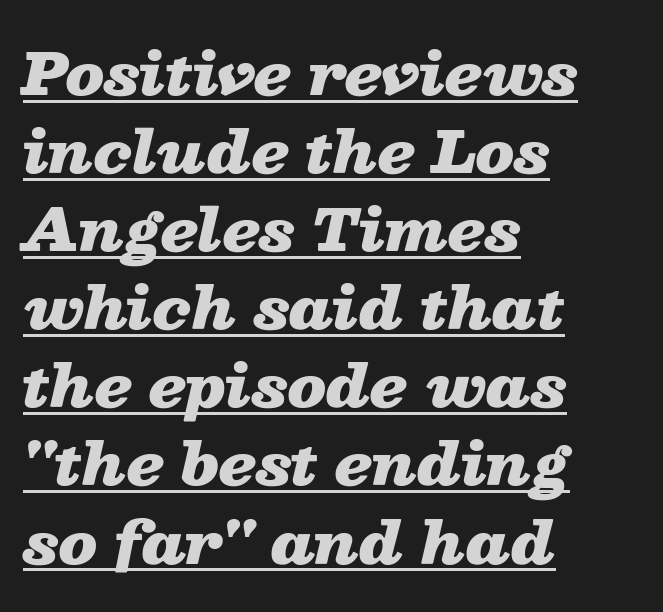
Bold? Absolutely — the strokes are thick and heavy. A continuous stroke trails under the words, as in a hyperlink. The letters advance in unequal steps, a hallmark of proportional type. Which margin do the lines hug? The left one — the right edge is uneven. Normally led — the rows are evenly, conventionally spaced.
